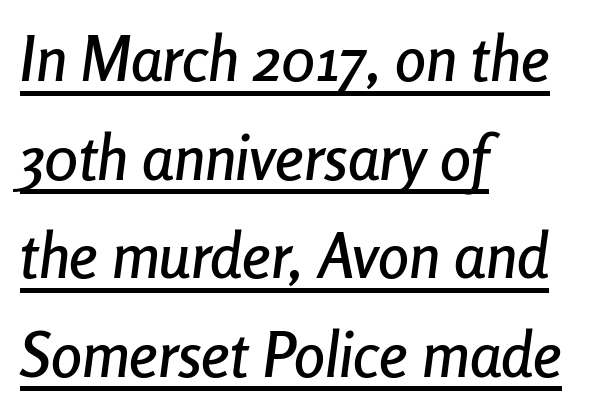
Do the characters align in a grid? No, the font is proportional. Does the leading feel generous? No, just average. The paragraph shown leans on its left margin. What decoration does the sample have? An underline.
